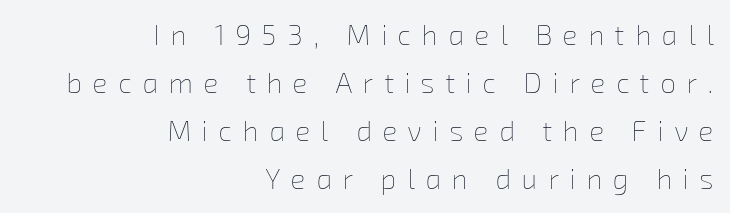
{"bold": "no", "weight": "thin", "width": "normal", "stroke_contrast": "low", "x_height": "medium", "monospaced": "no", "underline": "no", "align": "right", "line_spacing_ratio": 1.72, "letter_spacing": "wide", "letter_spacing_em": 0.38, "glyph_px": 28}
